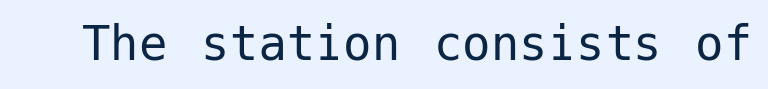
Look at the tracking — it's just the regular setting, nothing added. Posture: vertical. Classification — sans serif. The letterforms sit at book weight or below.
